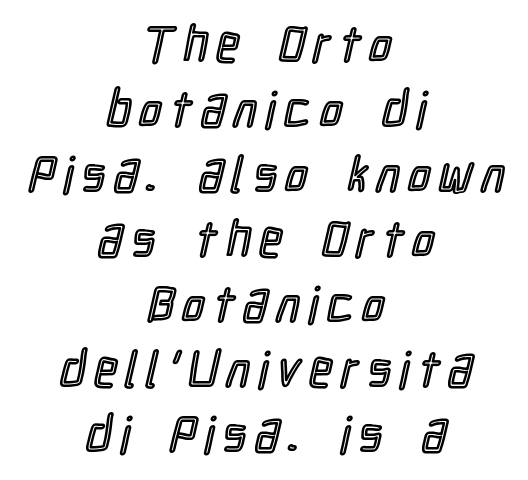
The face used here is proportionally spaced, like ordinary book or web type. The specimen omits any rule beneath the text block's lines. The passage is arranged like a title page — every line centered.
